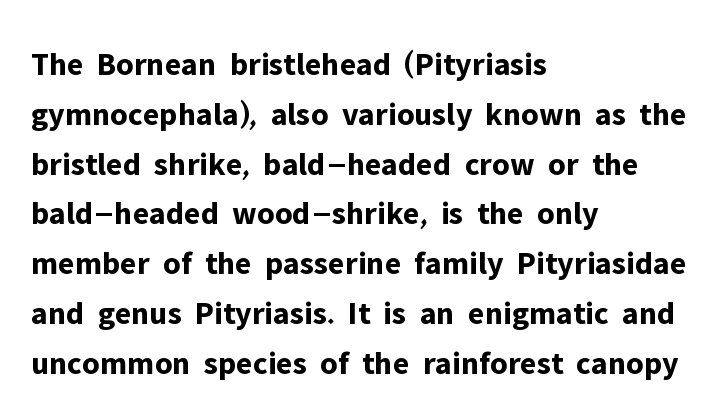
{"serif": "no", "italic": "no", "bold": "yes", "weight": "bold", "width": "normal", "stroke_contrast": "low", "x_height": "medium", "monospaced": "no", "underline": "no", "align": "left", "line_spacing": "normal", "line_spacing_ratio": 1.51, "letter_spacing": "normal", "letter_spacing_em": 0.0, "glyph_px": 33}
